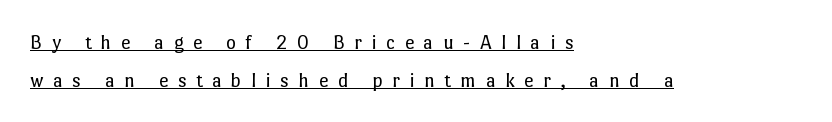
The image shows 21 px text type, upright; set left-aligned, line spacing 1.8x, unusually wide letter spacing (+0.45 em), underlined.
